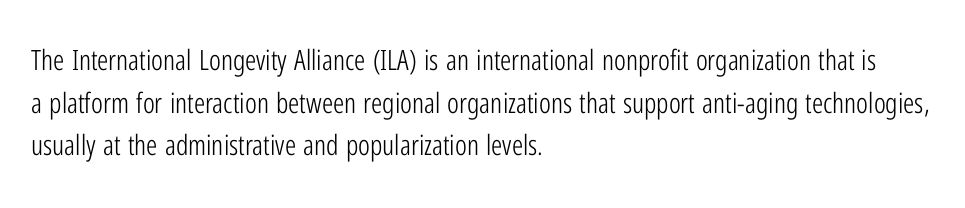
{"serif": "no", "italic": "no", "bold": "no", "weight": "light", "width": "condensed", "stroke_contrast": "low", "x_height": "medium", "monospaced": "no", "underline": "no", "align": "left", "line_spacing": "normal", "line_spacing_ratio": 1.52, "letter_spacing": "normal", "letter_spacing_em": 0.0, "glyph_px": 28}
